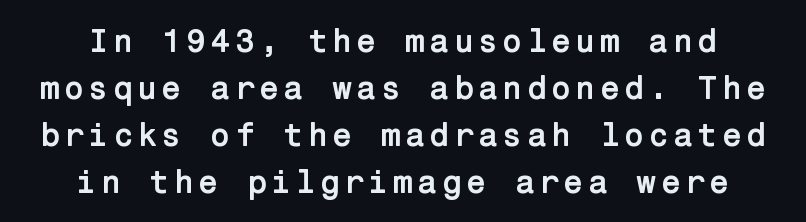
{"serif": "no", "italic": "no", "bold": "yes", "weight": "semibold", "width": "normal", "stroke_contrast": "low", "x_height": "medium", "underline": "no", "line_spacing": "normal", "line_spacing_ratio": 1.42, "glyph_px": 33}
